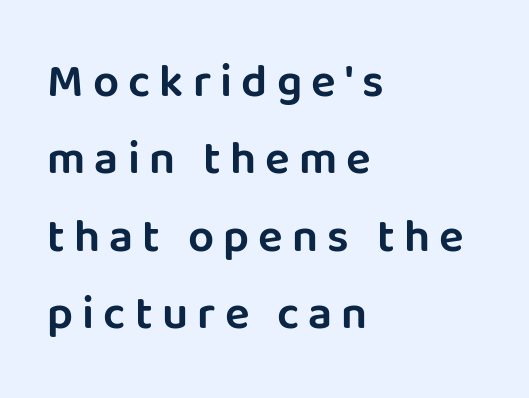
Q: Is the text italic (slanted)? A: No, it is upright.
Q: Is the typeface a serif or a sans-serif typeface? A: Sans-serif.
Q: Is the text underlined? A: No.
Q: How is the paragraph aligned? A: Left-aligned.
Q: Is the spacing between letters normal or unusually wide? A: Unusually wide.
Q: Is the spacing between lines tight, normal or loose? A: Normal.
Q: Width (condensed, normal, or wide)? A: Normal.
Q: Stroke contrast? A: Low.
Q: x-height? A: Large.
Q: Monospaced? A: No.
